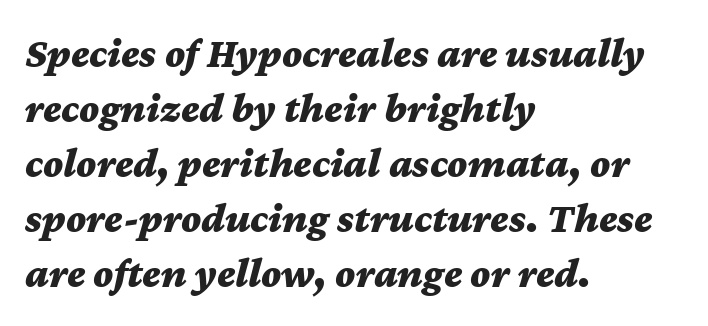
The image shows 42 px bold, wide type, italic (leaning right); set left-aligned, normal line spacing (1.31x), normal letter spacing, not underlined; medium stroke contrast and a medium x-height.
